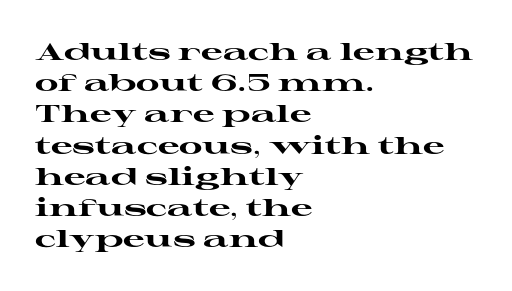
The image shows 24 px bold type, upright; set left-aligned, normal line spacing (1.3x), normal letter spacing, not underlined.
